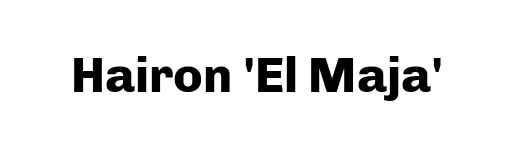
Think of a printed novel: that variable character pitch is what you see here. Has an underline been added? It has not. These lines keep a tight, regular rhythm from letter to letter. In terms of weight, the rendering is a true, heavy bold. Posture: vertical.
